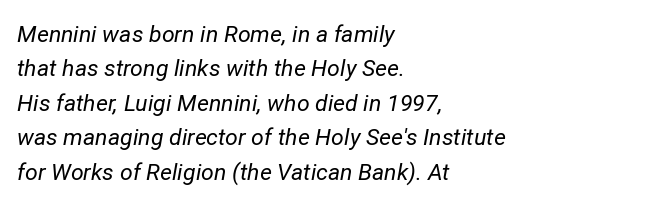
{"italic": "yes", "lean": "right", "slant_degrees": 12, "bold": "no", "underline": "no", "align": "left", "line_spacing": "normal", "line_spacing_ratio": 1.5, "letter_spacing": "normal", "letter_spacing_em": 0.0, "glyph_px": 23}
